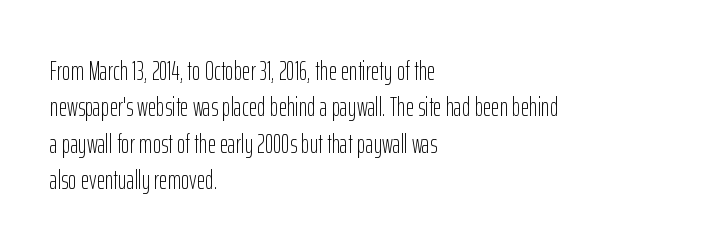
Q: Is the text bold? A: No.
Q: Is the text italic (slanted)? A: No, it is upright.
Q: Is the text underlined? A: No.
Q: How is the paragraph aligned? A: Left-aligned.
Q: Is the spacing between letters normal or unusually wide? A: Normal.
Q: Is the spacing between lines tight, normal or loose? A: Normal.
